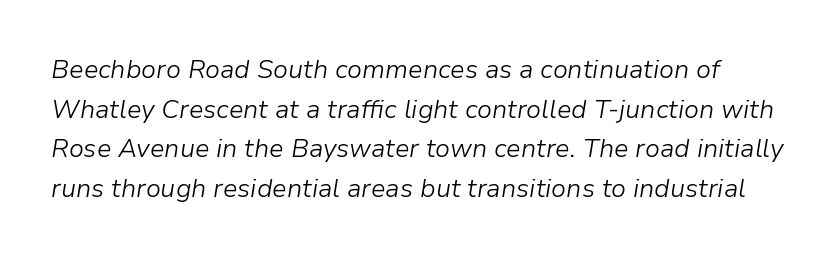
Q: Is the text bold? A: No.
Q: Is the text italic (slanted)? A: Yes, it leans right by about 9 degrees.
Q: Is the text underlined? A: No.
Q: Is the spacing between letters normal or unusually wide? A: Normal.
Q: Is the spacing between lines tight, normal or loose? A: Normal.
